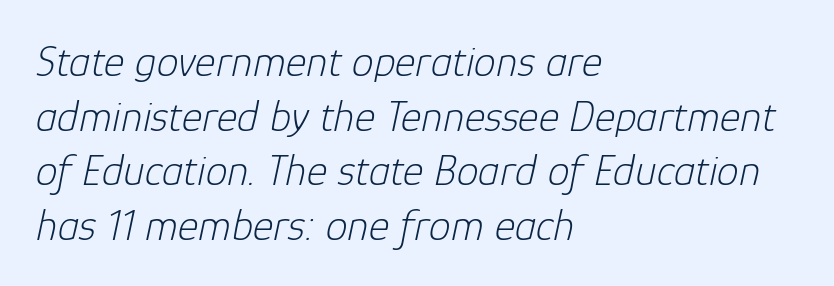
The characters are drawn with everyday or finer stroke widths. The rendering keeps characters at their native spacing. The ragged edge is on the right, which tells us the setting is flush left. Slanted lettering throughout. The face used here is proportionally spaced, like ordinary book or web type.
